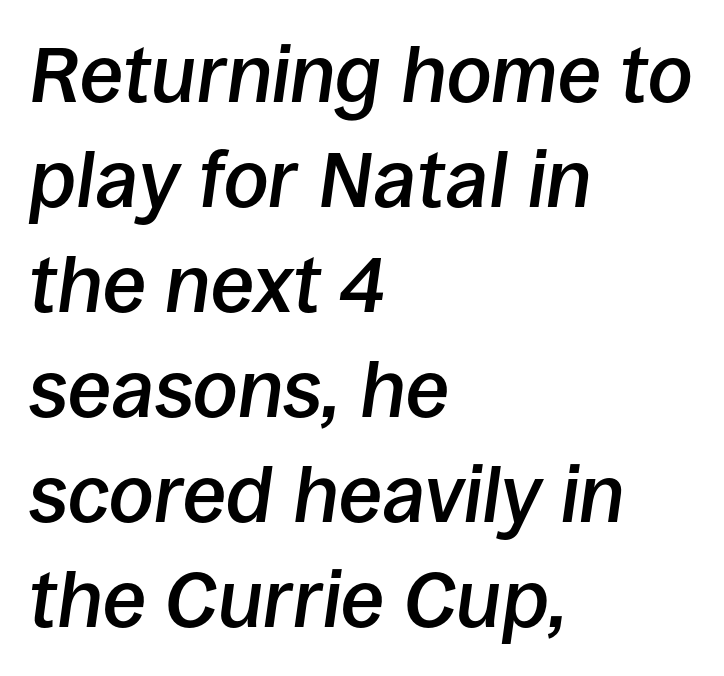
A typesetter would call this zero additional tracking. Words float on clear page, feet unadorned. The strokes are fattened partway — semibold, not bold. The passage shown is typed in a proportional face where columns would drift. The face used here has a pronounced slope to its letters.
